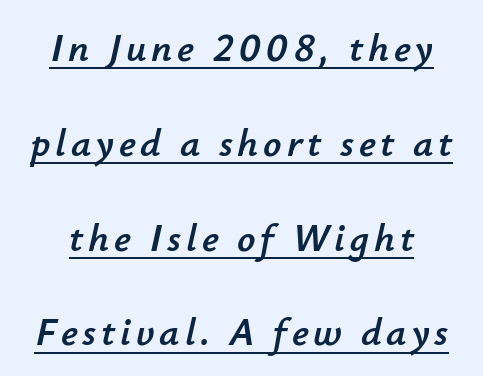
Q: Is the text italic (slanted)? A: Yes, it leans right by about 12 degrees.
Q: Is the text underlined? A: Yes.
Q: Is the spacing between lines tight, normal or loose? A: Loose.
Q: Width (condensed, normal, or wide)? A: Normal.
Q: Stroke contrast? A: Low.
Q: x-height? A: Small.
Q: Monospaced? A: No.
